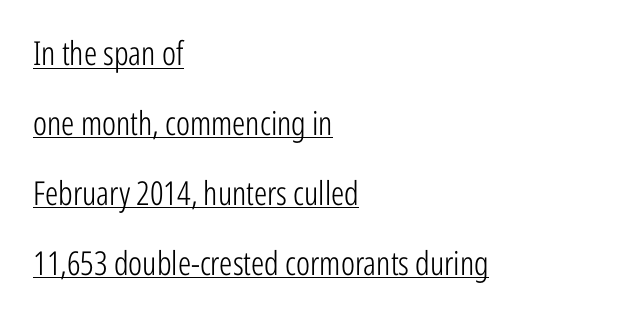
Q: Is the text bold? A: No.
Q: Is the text italic (slanted)? A: No, it is upright.
Q: Is the typeface a serif or a sans-serif typeface? A: Sans-serif.
Q: Is the text underlined? A: Yes.
Q: How is the paragraph aligned? A: Left-aligned.
Q: Is the spacing between letters normal or unusually wide? A: Normal.
Q: Is the spacing between lines tight, normal or loose? A: Loose.
Q: Width (condensed, normal, or wide)? A: Condensed.
Q: Stroke contrast? A: Low.
Q: x-height? A: Medium.
Q: Monospaced? A: No.
